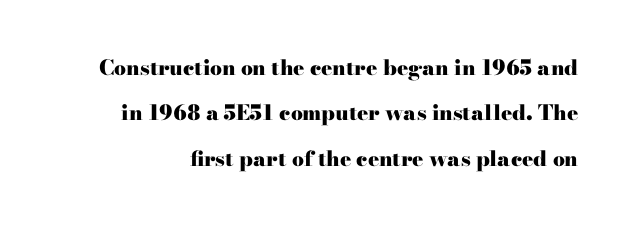
Q: Is the text bold? A: Yes.
Q: Is the text italic (slanted)? A: No, it is upright.
Q: Is the text underlined? A: No.
Q: Is the spacing between letters normal or unusually wide? A: Normal.
Q: Is the spacing between lines tight, normal or loose? A: Loose.
